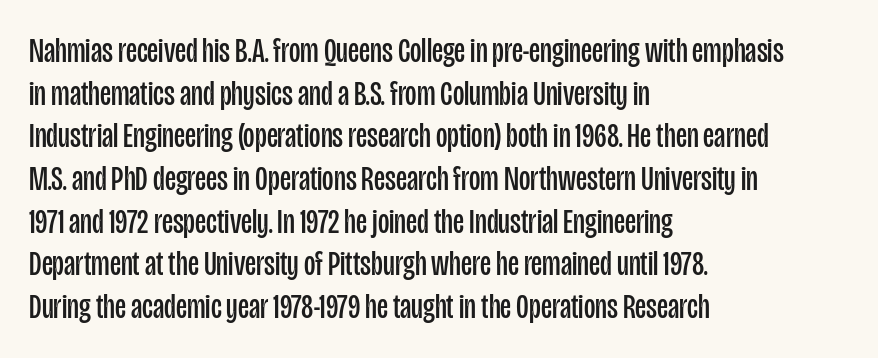
{"serif": "no", "italic": "no", "bold": "no", "weight": "regular", "width": "condensed", "stroke_contrast": "low", "x_height": "large", "monospaced": "no", "underline": "no", "align": "left", "line_spacing_ratio": 1.22, "letter_spacing": "normal", "letter_spacing_em": 0.0, "glyph_px": 35}
